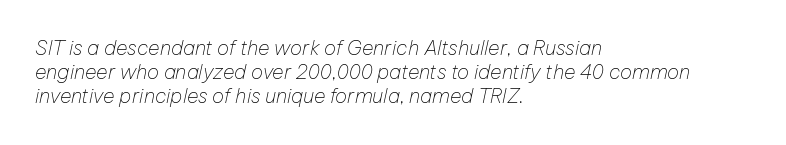
{"italic": "yes", "lean": "right", "slant_degrees": 12, "bold": "no", "underline": "no", "align": "left", "line_spacing_ratio": 1.21, "letter_spacing": "normal", "letter_spacing_em": 0.0, "glyph_px": 20}
